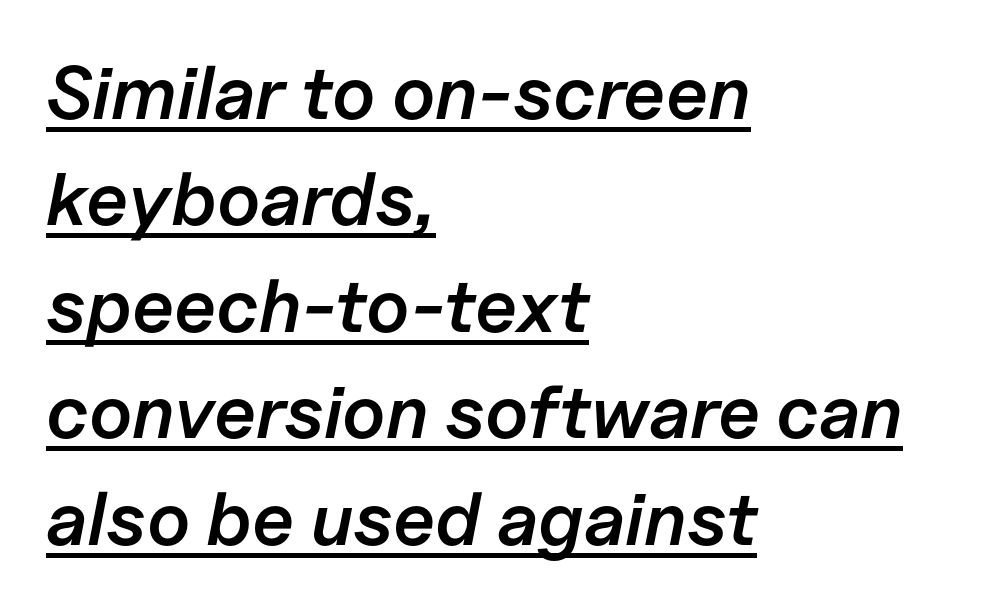
Q: Is the text bold? A: Semi-bold.
Q: Is the text italic (slanted)? A: Yes, it leans right by about 11 degrees.
Q: Is the text underlined? A: Yes.
Q: How is the paragraph aligned? A: Left-aligned.
Q: Is the spacing between letters normal or unusually wide? A: Normal.
Q: Is the spacing between lines tight, normal or loose? A: Normal.
Q: Width (condensed, normal, or wide)? A: Normal.
Q: Stroke contrast? A: Low.
Q: x-height? A: Medium.
Q: Monospaced? A: No.
